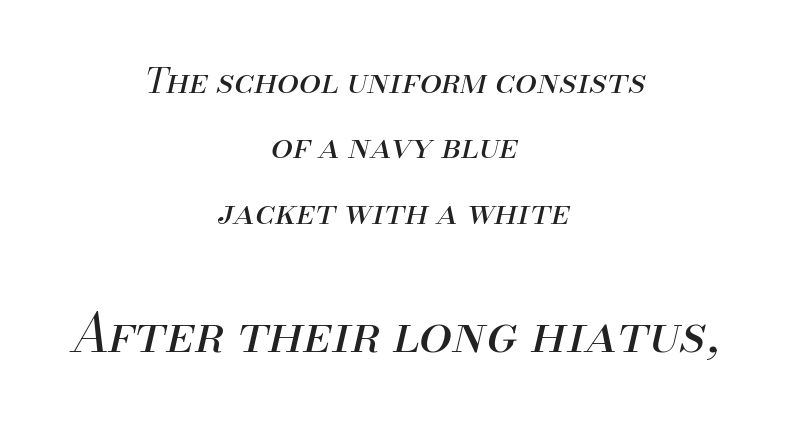
The image shows 53 px regular-weight type, italic (leaning right); set centered, line spacing 1.87x, normal letter spacing, not underlined; the second (bottom) block is 1.51x larger; medium stroke contrast and a small x-height.
